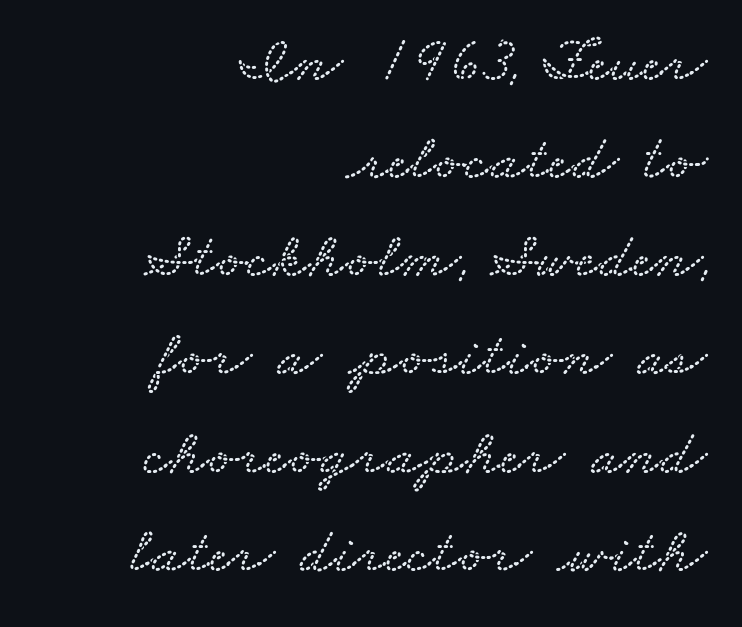
The gap between lines stays unmarked. The leading is moderate, giving the passage an even texture. The lines in this sample share a right terminus and differ only in where they begin. Here the designer chose a conventional face with non-uniform glyph widths. This sample uses plain, unmodified letter spacing.
